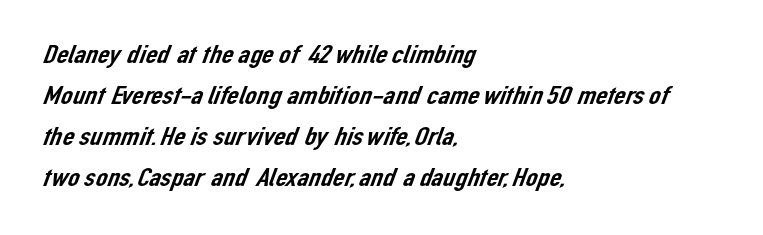
The line-height multiplier appears to be the usual default. Where is the straight margin? On the left. The specimen omits any rule beneath the text block's lines. Inter-character spacing is left at the font's built-in metrics.
